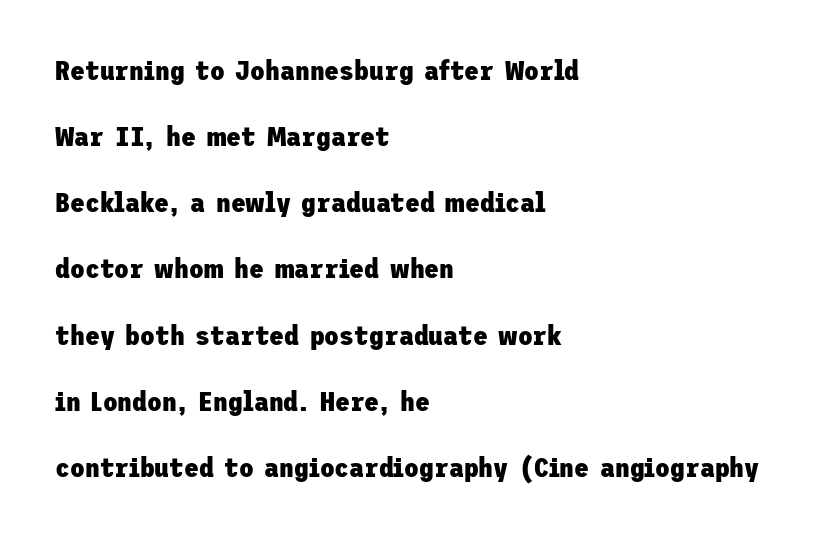
Upright lettering throughout. A dark, heavy texture on the line: the type is bold. No word sits above an underline. Default kerning and tracking; the words read as compact shapes. A typesetter would call this leading open, well beyond the default. These lines stack with their left ends in a neat column.
